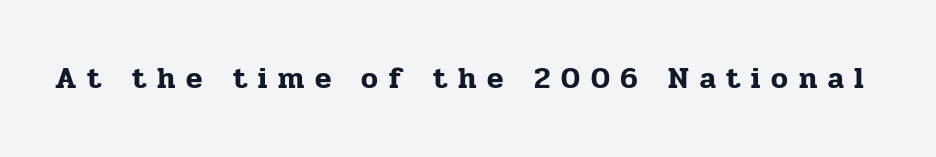
Quick note: underline off. Note the varied advance widths — an 'i' is clearly narrower than an 'm'. Ascenders rise straight up at ninety degrees. Look at the tracking — it's clearly loosened, letters drifting apart.
